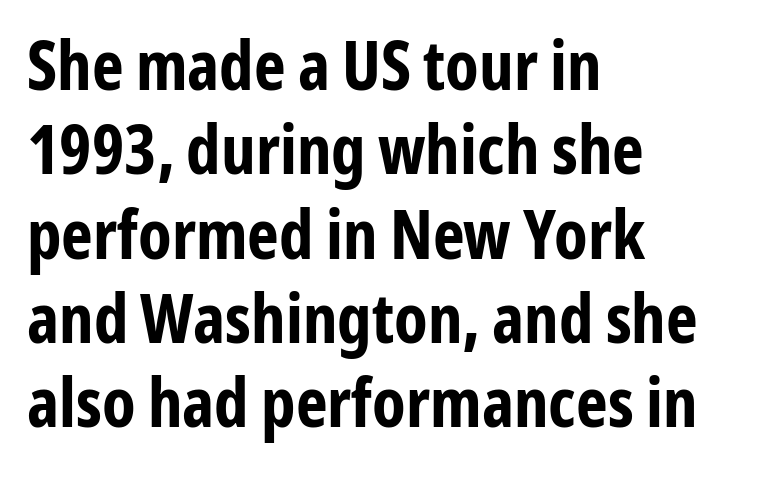
Note the varied advance widths — an 'i' is clearly narrower than an 'm'. The glyphs have the mass of a bold cut. Lines of text with bare space underneath. The rendering anchors every line to the left-hand side. The axis of the letterforms is exactly vertical.
